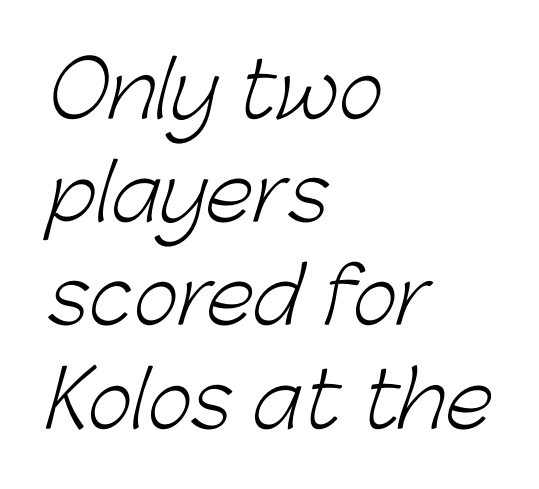
{"serif": "no", "bold": "no", "weight": "light", "width": "normal", "stroke_contrast": "low", "x_height": "medium", "monospaced": "no", "underline": "no", "align": "left", "line_spacing": "normal", "line_spacing_ratio": 1.34, "letter_spacing": "normal", "letter_spacing_em": 0.0, "glyph_px": 77}
